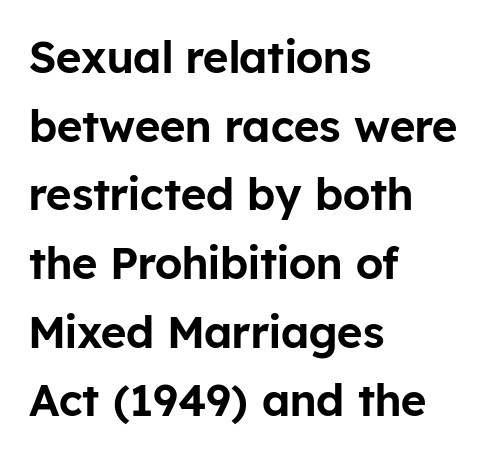
{"serif": "no", "italic": "no", "width": "normal", "stroke_contrast": "low", "x_height": "medium", "monospaced": "no", "underline": "no", "align": "left", "line_spacing": "normal", "line_spacing_ratio": 1.56, "letter_spacing": "normal", "letter_spacing_em": 0.0, "glyph_px": 44}
